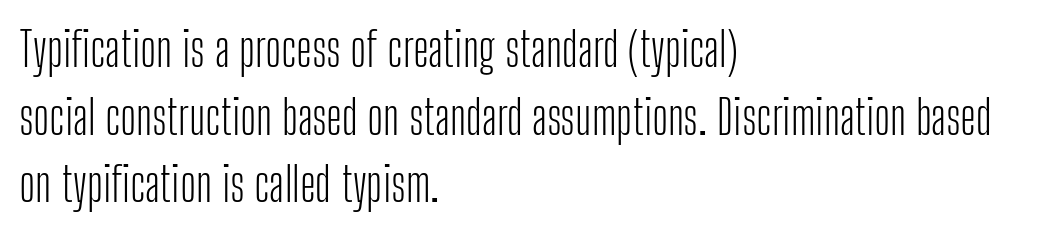
What's the leading like? Ordinary, nothing unusual. What stands out about the letter spacing? Nothing — it is the standard amount. Reading down the block, your eye returns to a fixed left position each line. Descenders hang freely into open space.
